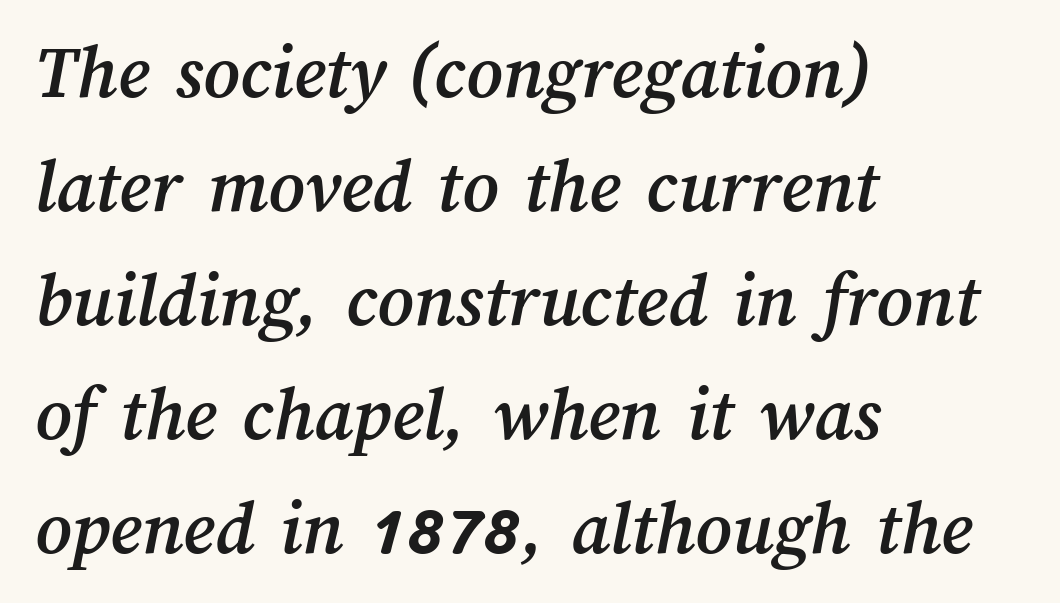
The passage shown has conventional tracking throughout. Varying glyph widths throughout — classic text-font behaviour. The zone under the glyphs is completely vacant. These lines stack with their left ends in a neat column. The vertical gap from one line to the next is medium.
